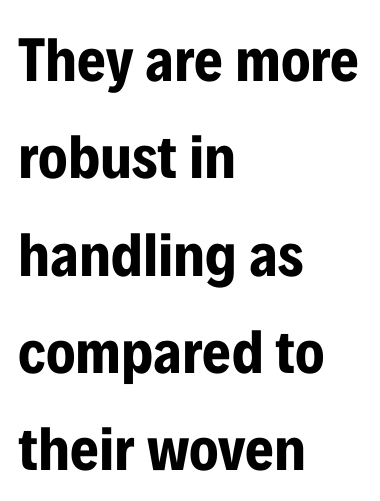
Q: Is the text bold? A: Yes.
Q: Is the text italic (slanted)? A: No, it is upright.
Q: Is the typeface a serif or a sans-serif typeface? A: Sans-serif.
Q: Is the text underlined? A: No.
Q: How is the paragraph aligned? A: Left-aligned.
Q: Is the spacing between letters normal or unusually wide? A: Normal.
Q: Is the spacing between lines tight, normal or loose? A: Normal.
Q: Width (condensed, normal, or wide)? A: Condensed.
Q: Stroke contrast? A: Low.
Q: x-height? A: Medium.
Q: Monospaced? A: No.
